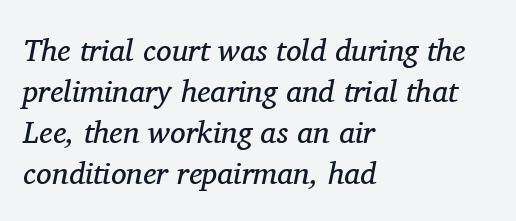
Q: Is the text bold? A: No.
Q: Is the text italic (slanted)? A: Yes, it leans right by about 11 degrees.
Q: Is the typeface a serif or a sans-serif typeface? A: Serif.
Q: Is the text underlined? A: No.
Q: How is the paragraph aligned? A: Left-aligned.
Q: Is the spacing between letters normal or unusually wide? A: Normal.
Q: Is the spacing between lines tight, normal or loose? A: Normal.
Q: Width (condensed, normal, or wide)? A: Normal.
Q: Stroke contrast? A: Medium.
Q: x-height? A: Medium.
Q: Monospaced? A: No.
